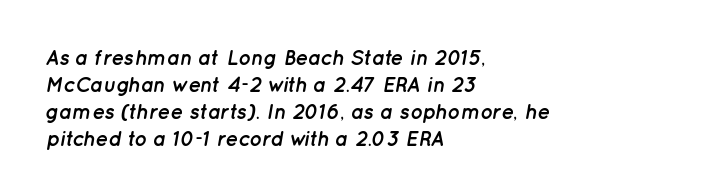
{"italic": "yes", "lean": "right", "slant_degrees": 12, "bold": "yes", "underline": "no", "align": "left", "line_spacing": "normal", "line_spacing_ratio": 1.28, "letter_spacing": "normal", "letter_spacing_em": 0.0, "glyph_px": 21}
